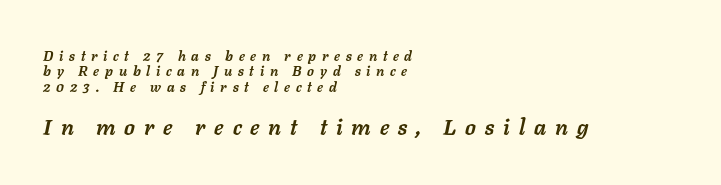
This layout puts the modest block above and the oversized block below. Strong, thick strokes mark this as bold type. Short and long lines alike share a common starting point at left. Each word looks stretched out because of the extra space between its letters. Style check: oblique. Beneath every word, the page is bare.
